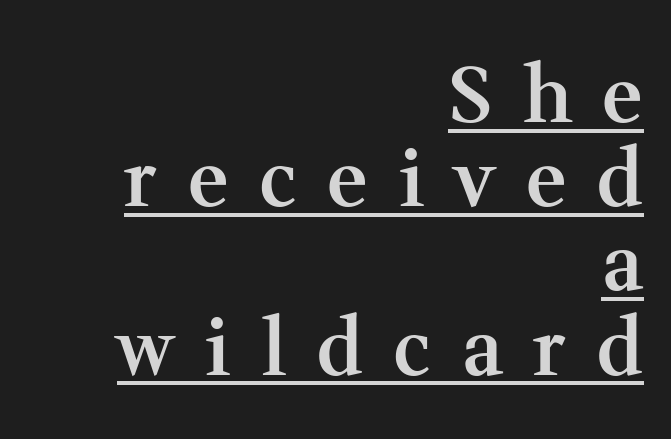
{"serif": "yes", "italic": "no", "bold": "semi", "weight": "semibold", "width": "normal", "stroke_contrast": "medium", "x_height": "medium", "monospaced": "no", "underline": "yes", "align": "right", "line_spacing": "tight", "line_spacing_ratio": 1.08, "letter_spacing": "wide", "letter_spacing_em": 0.39, "glyph_px": 78}
